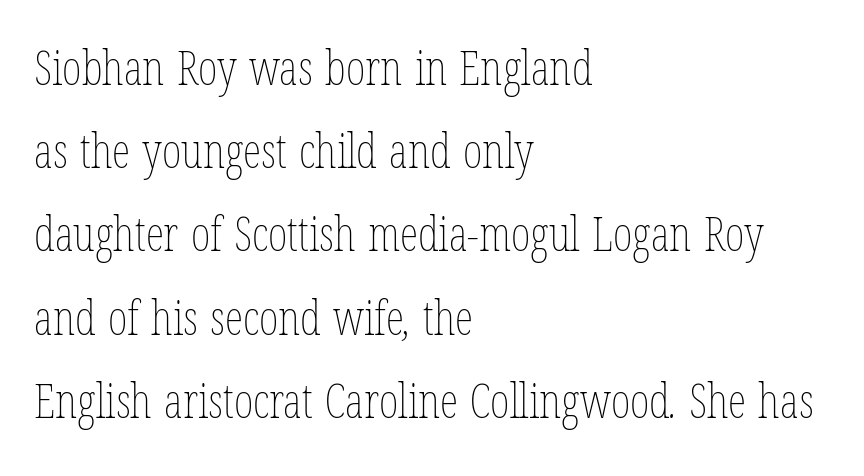
Glyph-to-glyph distance matches everyday printed text. On a weight scale, this lands at 450 or below. Each letter keeps its own natural width here, so spacing adapts to shape. The string is rendered with underlining switched off.
